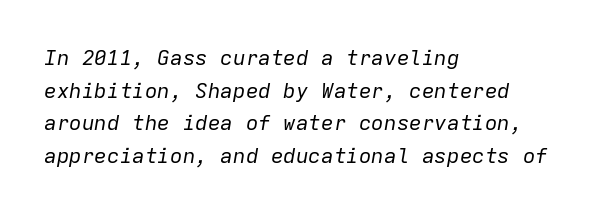
{"italic": "yes", "lean": "right", "slant_degrees": 9, "bold": "no", "underline": "no", "align": "left", "line_spacing": "normal", "line_spacing_ratio": 1.55, "letter_spacing": "normal", "letter_spacing_em": 0.0, "glyph_px": 21}
